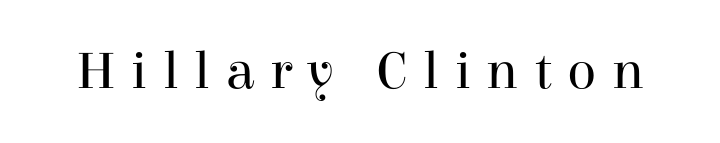
{"serif": "yes", "italic": "no", "bold": "no", "weight": "regular", "width": "normal", "stroke_contrast": "high", "x_height": "medium", "monospaced": "no", "underline": "no", "letter_spacing": "wide", "letter_spacing_em": 0.29, "glyph_px": 54}
